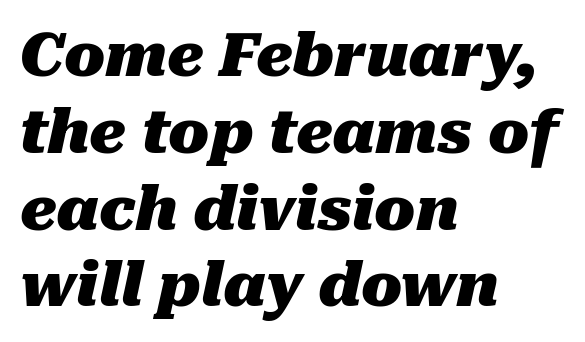
The image shows 60 px heavy type, italic (leaning right); set left-aligned, normal line spacing (1.28x), normal letter spacing, not underlined; medium stroke contrast and a medium x-height.
